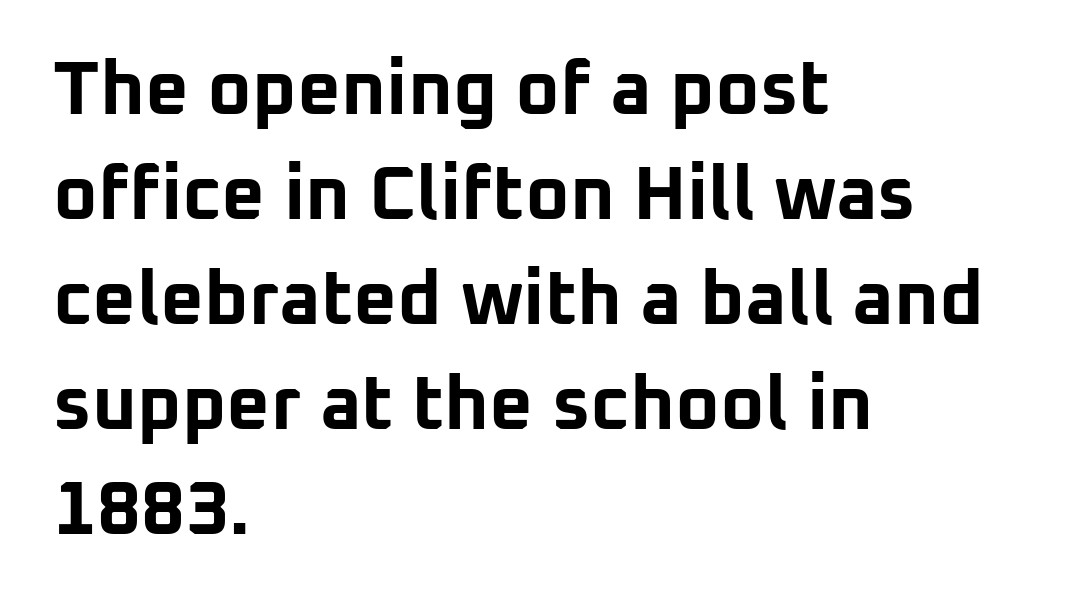
Honestly, there is no underline to notice here at all. Look at the tracking — it's just the regular setting, nothing added. The lines in this sample share a left origin and differ only in where they stop. Set as a true bold cut, around the 700 mark. Every character sits straight up, as roman type does.
